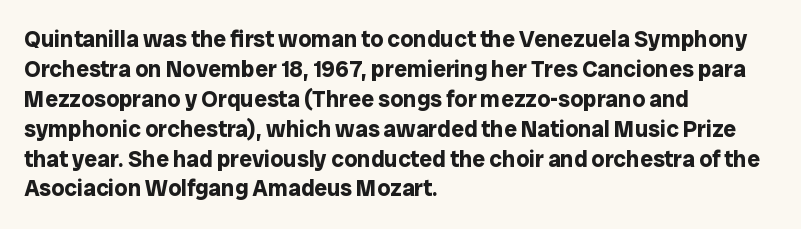
Q: Is the text bold? A: Yes.
Q: Is the text italic (slanted)? A: No, it is upright.
Q: Is the text underlined? A: No.
Q: How is the paragraph aligned? A: Left-aligned.
Q: Is the spacing between letters normal or unusually wide? A: Normal.
Q: Is the spacing between lines tight, normal or loose? A: Normal.
